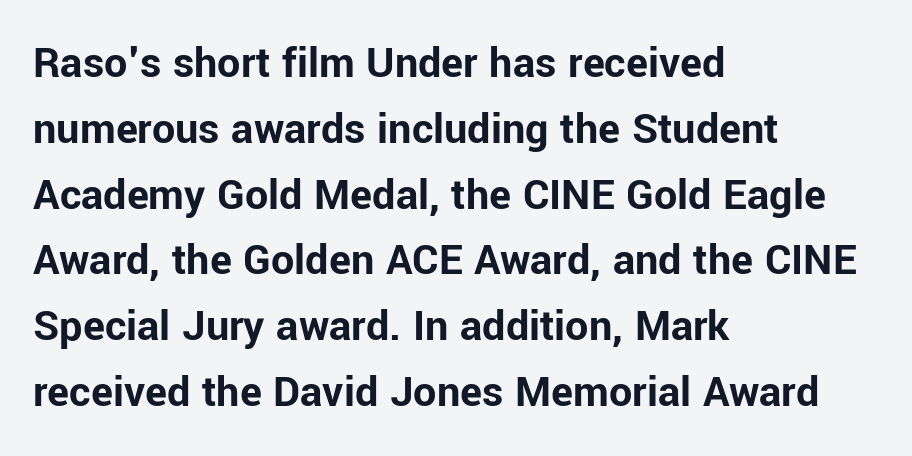
Q: Is the text bold? A: Yes.
Q: Is the text italic (slanted)? A: No, it is upright.
Q: Is the typeface a serif or a sans-serif typeface? A: Sans-serif.
Q: Is the text underlined? A: No.
Q: How is the paragraph aligned? A: Left-aligned.
Q: Is the spacing between letters normal or unusually wide? A: Normal.
Q: Is the spacing between lines tight, normal or loose? A: Normal.
Q: Width (condensed, normal, or wide)? A: Normal.
Q: Stroke contrast? A: Low.
Q: x-height? A: Medium.
Q: Monospaced? A: No.
